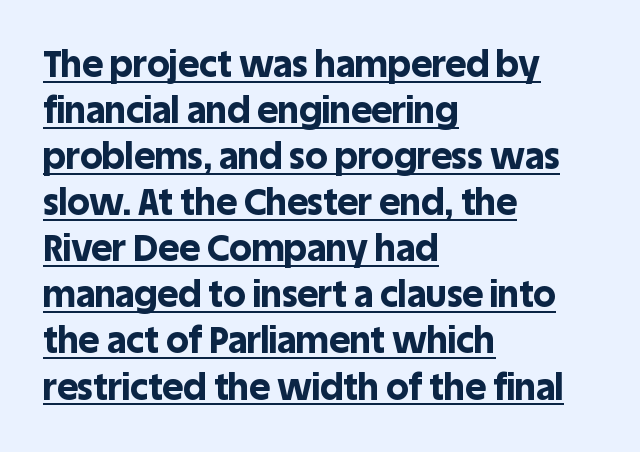
{"serif": "no", "italic": "no", "bold": "yes", "weight": "bold", "width": "normal", "x_height": "large", "monospaced": "no", "underline": "yes", "align": "left", "line_spacing": "normal", "line_spacing_ratio": 1.28, "letter_spacing": "normal", "letter_spacing_em": 0.0, "glyph_px": 36}
